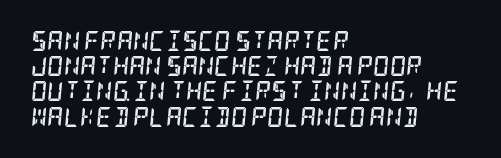
Q: Is the text bold? A: Yes.
Q: Is the text italic (slanted)? A: Yes, it leans right by about 5 degrees.
Q: Is the text underlined? A: No.
Q: How is the paragraph aligned? A: Left-aligned.
Q: Is the spacing between letters normal or unusually wide? A: Normal.
Q: Is the spacing between lines tight, normal or loose? A: Normal.
